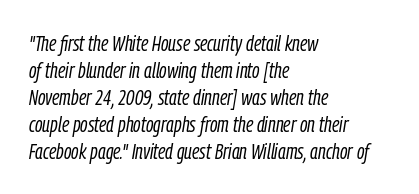
The image shows 22 px text type, italic (leaning right); set left-aligned, line spacing 1.23x, normal letter spacing, not underlined.
